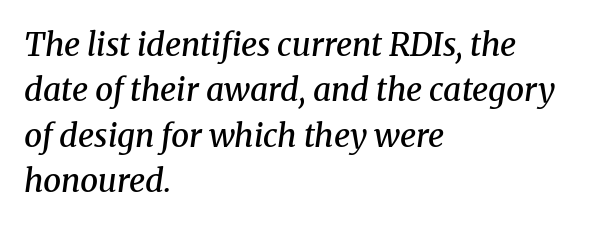
{"serif": "yes", "italic": "yes", "lean": "right", "slant_degrees": 8, "bold": "semi", "weight": "semibold", "width": "normal", "stroke_contrast": "medium", "x_height": "medium", "monospaced": "no", "underline": "no", "align": "left", "line_spacing": "normal", "line_spacing_ratio": 1.42, "letter_spacing": "normal", "letter_spacing_em": 0.0, "glyph_px": 32}
